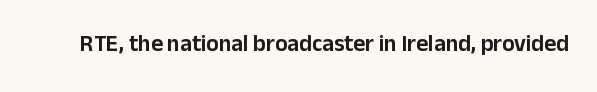
The image shows 23 px text type, upright; set normal letter spacing, not underlined.
